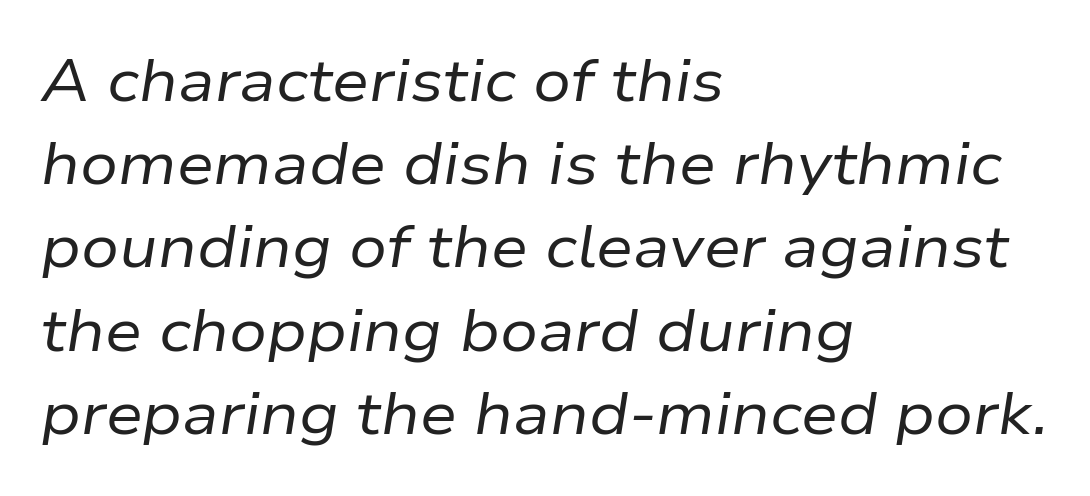
The image shows 59 px regular-weight type, italic (leaning right); set left-aligned, normal line spacing (1.41x), normal letter spacing, not underlined; low stroke contrast and a medium x-height.
